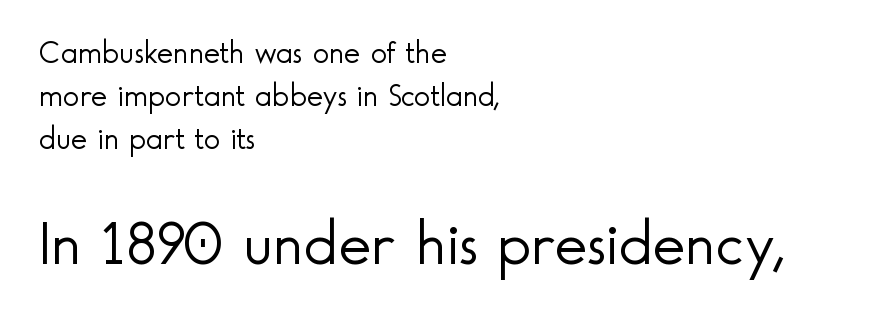
{"serif": "no", "italic": "no", "bold": "no", "weight": "light", "width": "normal", "x_height": "small", "monospaced": "no", "underline": "no", "align": "left", "line_spacing": "normal", "line_spacing_ratio": 1.38, "letter_spacing": "normal", "letter_spacing_em": 0.0, "larger_block": "second", "size_ratio": 2.0, "glyph_px": 62}
